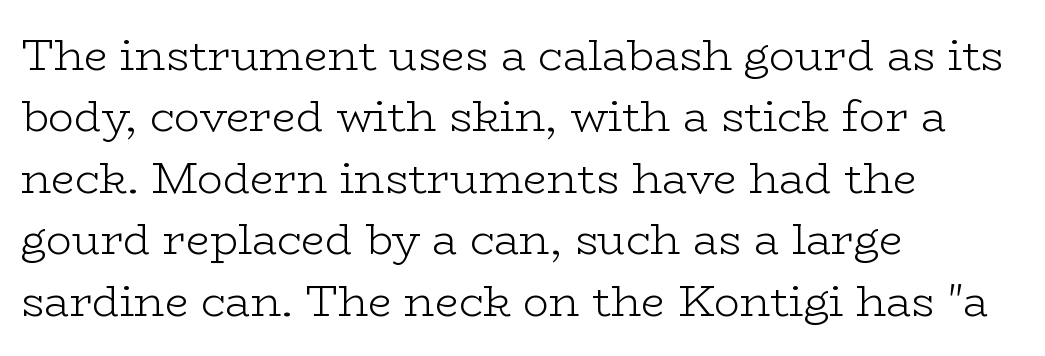
{"serif": "yes", "italic": "no", "bold": "no", "weight": "light", "width": "wide", "stroke_contrast": "low", "x_height": "medium", "monospaced": "no", "underline": "no", "align": "left", "line_spacing": "normal", "line_spacing_ratio": 1.43, "letter_spacing": "normal", "letter_spacing_em": 0.0, "glyph_px": 43}
